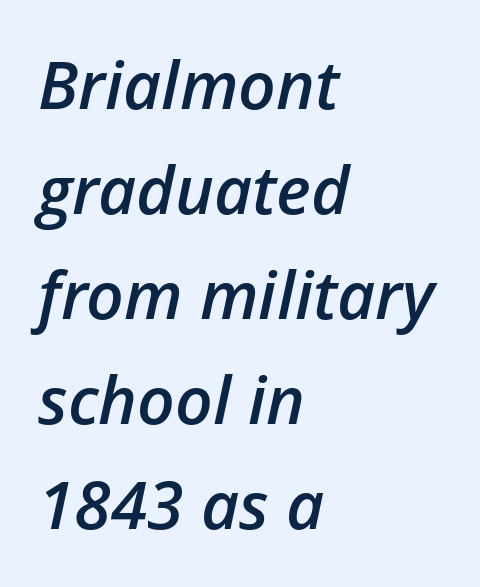
The face used here is rendered with its standard letterfit. A classic flush-left, rag-right setting is used for this passage. Every character sits at an angle, as italics do. Looks like regular typesetting: each glyph gets only the width it needs. Baseline-to-baseline distance is the conventional proportion of letter height. Descenders hang freely into open space.
